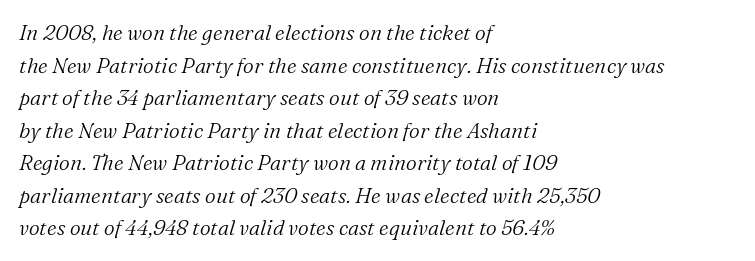
The image shows 21 px text type, italic (leaning right); set left-aligned, normal line spacing (1.55x), normal letter spacing, not underlined.
